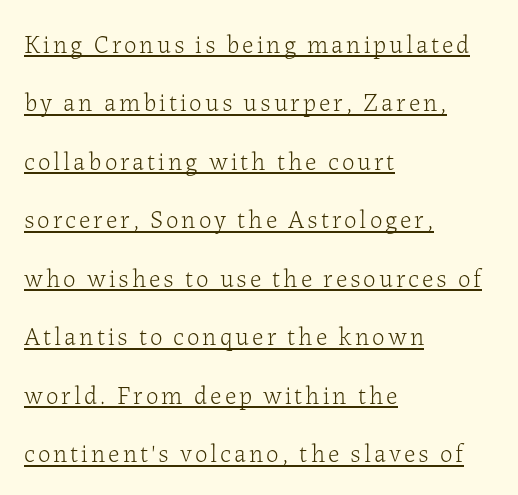
Q: Is the text bold? A: No.
Q: Is the text italic (slanted)? A: No, it is upright.
Q: Is the text underlined? A: Yes.
Q: How is the paragraph aligned? A: Left-aligned.
Q: Is the spacing between lines tight, normal or loose? A: Loose.
